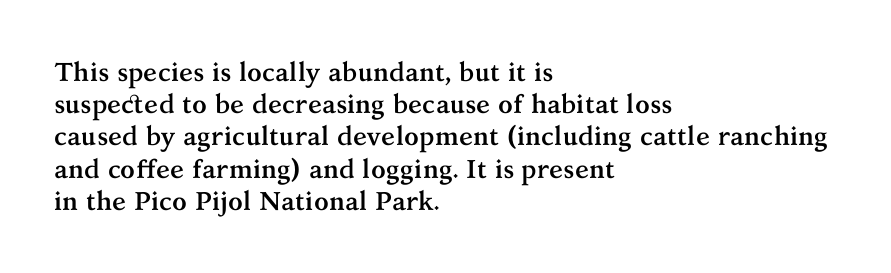
Q: Is the text bold? A: Yes.
Q: Is the text italic (slanted)? A: No, it is upright.
Q: Is the text underlined? A: No.
Q: How is the paragraph aligned? A: Left-aligned.
Q: Is the spacing between letters normal or unusually wide? A: Normal.
